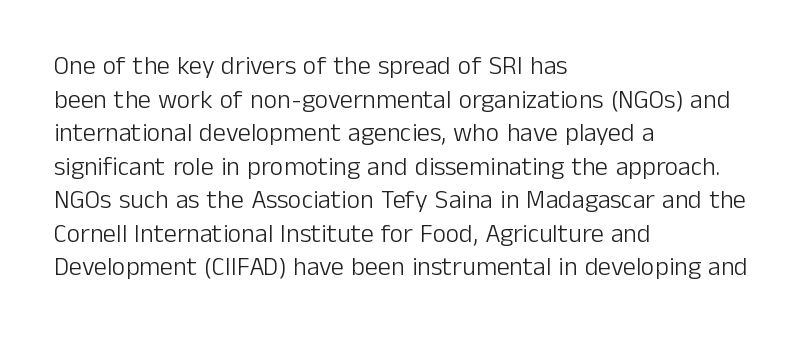
Interline gaps are of average width in this sample. In terms of posture, this sample is upright. Teacher's note: observe the even left margin — that is flush-left alignment. The cut favours lightness, reaching ordinary text weight at its darkest.
